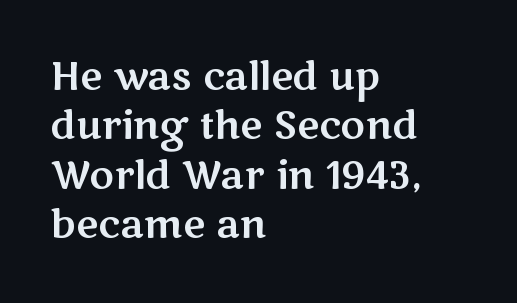
The designer went with a sans here, leaving each stem footless. Italic? Not at all — the glyphs are vertical. Character widths vary here, with narrow letters taking less room than wide ones. Summary of vertical rhythm: regular, with standard interline spacing. Short and long lines alike share a common starting point at left. You could call the tracking neutral — neither tight nor loose.
